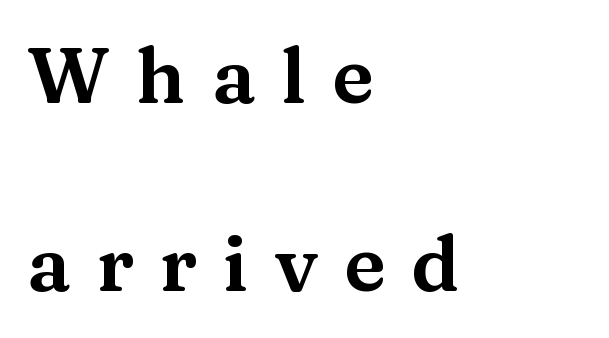
{"serif": "yes", "italic": "no", "width": "wide", "stroke_contrast": "medium", "x_height": "medium", "monospaced": "no", "underline": "no", "align": "left", "line_spacing": "loose", "line_spacing_ratio": 2.44, "letter_spacing": "wide", "letter_spacing_em": 0.34, "glyph_px": 77}
